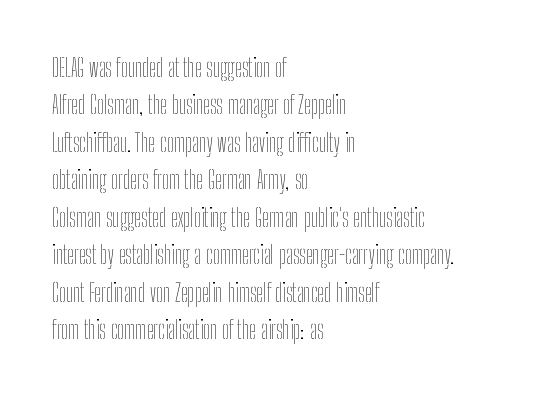
{"italic": "no", "bold": "no", "underline": "no", "align": "left", "line_spacing": "normal", "line_spacing_ratio": 1.5, "letter_spacing": "normal", "letter_spacing_em": 0.0, "glyph_px": 25}
